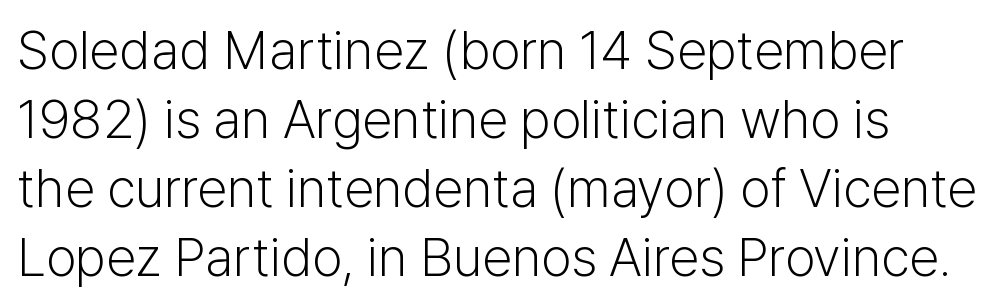
The image shows 54 px light sans-serif type, upright; set normal line spacing (1.28x), normal letter spacing, not underlined; low stroke contrast and a medium x-height.
